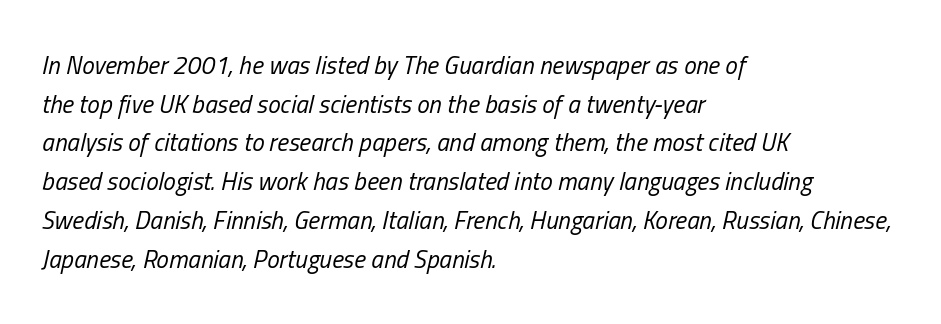
The image shows 25 px text type, italic (leaning right); set left-aligned, normal line spacing (1.55x), normal letter spacing, not underlined.
